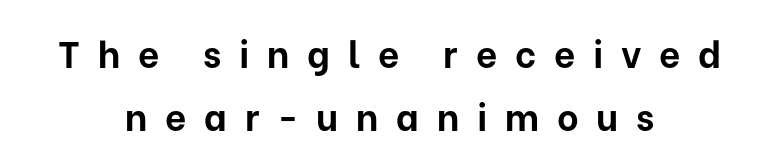
Q: Is the text bold? A: Yes.
Q: Is the text italic (slanted)? A: No, it is upright.
Q: Is the typeface a serif or a sans-serif typeface? A: Sans-serif.
Q: Is the text underlined? A: No.
Q: How is the paragraph aligned? A: Centered.
Q: Is the spacing between letters normal or unusually wide? A: Unusually wide.
Q: Width (condensed, normal, or wide)? A: Normal.
Q: Stroke contrast? A: Low.
Q: x-height? A: Medium.
Q: Monospaced? A: No.
